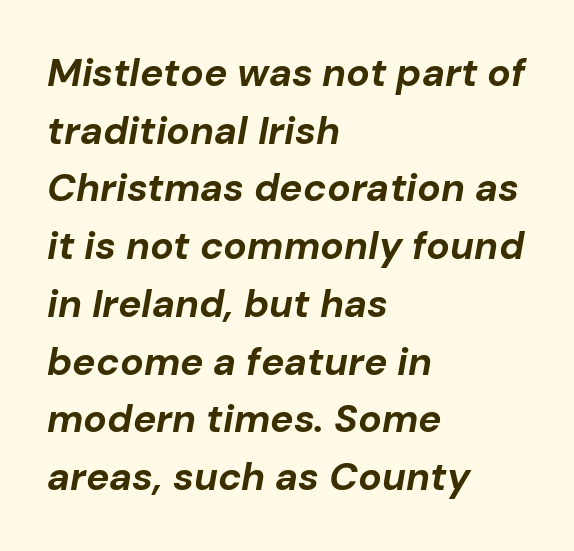
This rendering leaves character spacing at its baseline value. If you drew a ruler down the left edge, every line would touch it. Type without underlining. Do the characters align in a grid? No, the font is proportional. Evenly set lines give the paragraph a standard silhouette.
